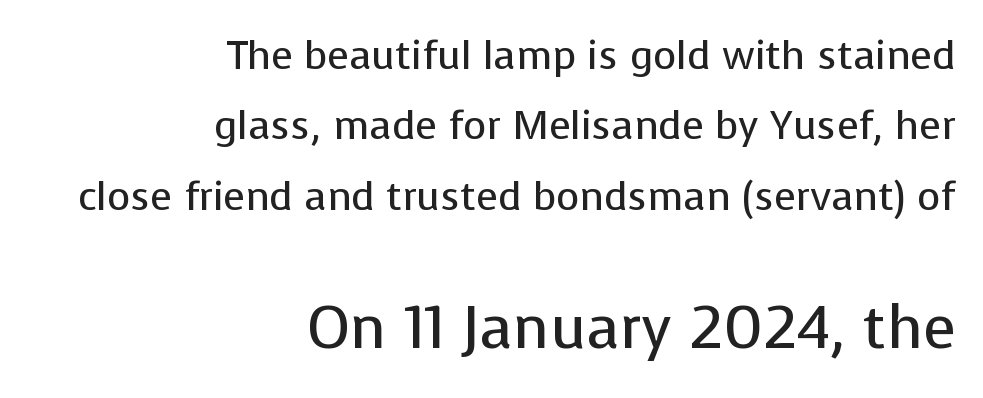
The image shows 60 px regular-weight sans-serif type, upright; set right-aligned, line spacing 1.76x, normal letter spacing, not underlined; the second (bottom) block is 1.5x larger; low stroke contrast and a medium x-height.
